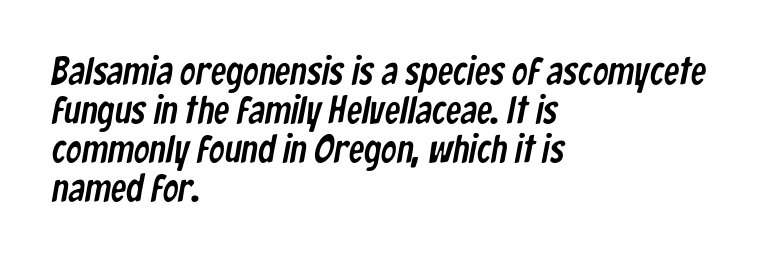
{"serif": "no", "width": "condensed", "stroke_contrast": "low", "x_height": "medium", "monospaced": "no", "underline": "no", "align": "left", "line_spacing": "tight", "line_spacing_ratio": 1.0, "letter_spacing": "normal", "letter_spacing_em": 0.0, "glyph_px": 39}
